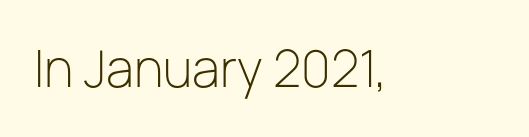
{"serif": "no", "italic": "no", "bold": "no", "weight": "light", "width": "normal", "stroke_contrast": "low", "x_height": "medium", "monospaced": "no", "underline": "no", "letter_spacing": "normal", "letter_spacing_em": 0.0, "glyph_px": 49}
